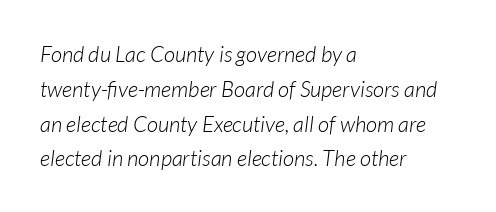
{"italic": "yes", "lean": "right", "slant_degrees": 7, "bold": "no", "underline": "no", "align": "left", "line_spacing": "normal", "line_spacing_ratio": 1.58, "letter_spacing": "normal", "letter_spacing_em": 0.0, "glyph_px": 22}
